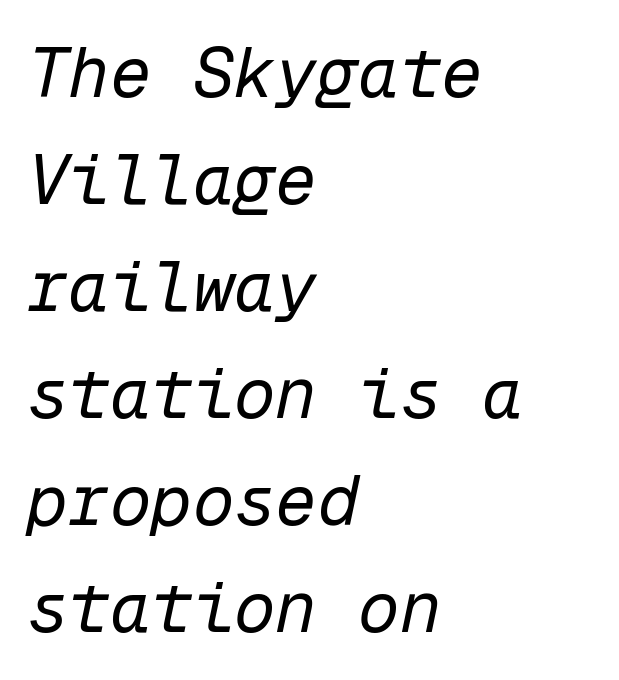
Q: Is the text bold? A: No.
Q: Is the text italic (slanted)? A: Yes, it leans right by about 12 degrees.
Q: Is the text underlined? A: No.
Q: How is the paragraph aligned? A: Left-aligned.
Q: Is the spacing between letters normal or unusually wide? A: Normal.
Q: Is the spacing between lines tight, normal or loose? A: Normal.
Q: Width (condensed, normal, or wide)? A: Normal.
Q: Stroke contrast? A: Low.
Q: x-height? A: Medium.
Q: Monospaced? A: Yes.
